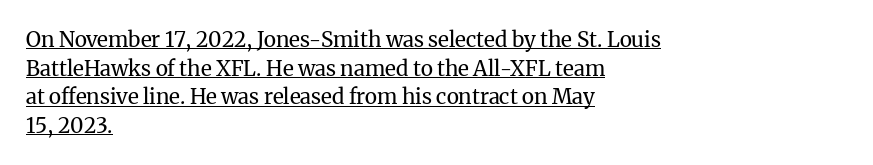
{"italic": "no", "bold": "no", "underline": "yes", "align": "left", "line_spacing": "normal", "line_spacing_ratio": 1.36, "letter_spacing": "normal", "letter_spacing_em": 0.0, "glyph_px": 21}
